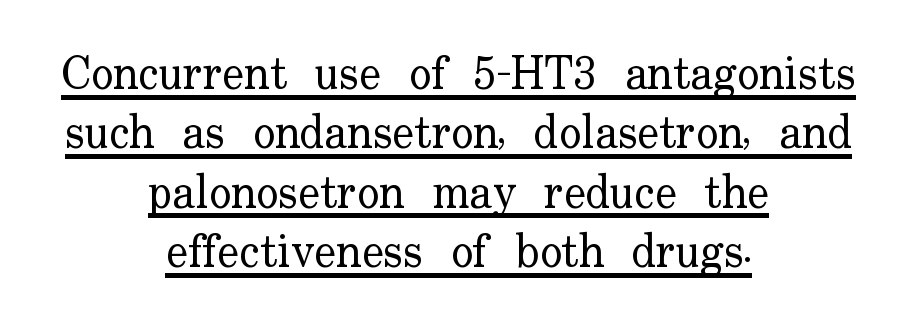
{"serif": "yes", "italic": "no", "bold": "no", "weight": "regular", "width": "normal", "stroke_contrast": "low", "x_height": "small", "monospaced": "no", "underline": "yes", "align": "center", "line_spacing": "normal", "line_spacing_ratio": 1.29, "letter_spacing": "normal", "letter_spacing_em": 0.0, "glyph_px": 46}
